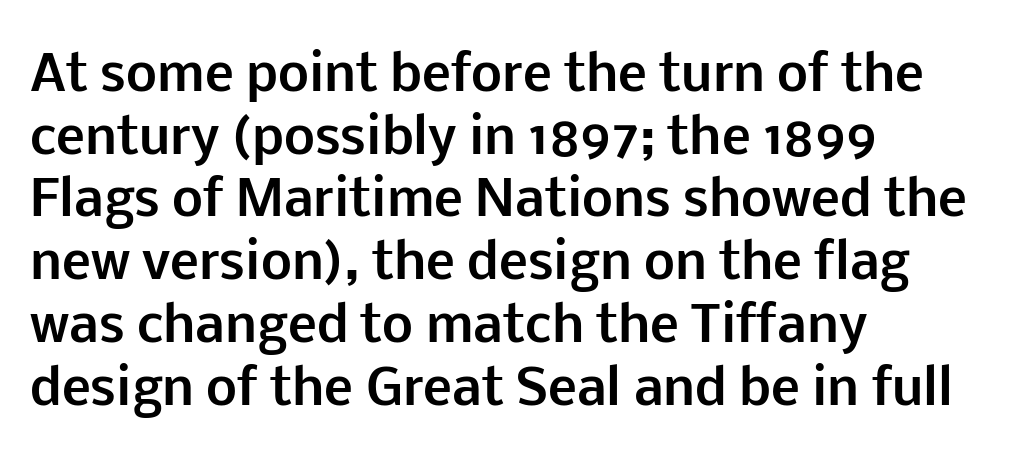
The letters advance in unequal steps, a hallmark of proportional type. The typesetting leans heavy: a genuine bold. Does the copy run flush right? No — it runs flush left. Underline: absent. The glyphs in this specimen are sans serif. Italic: no, the glyphs are upright roman.
